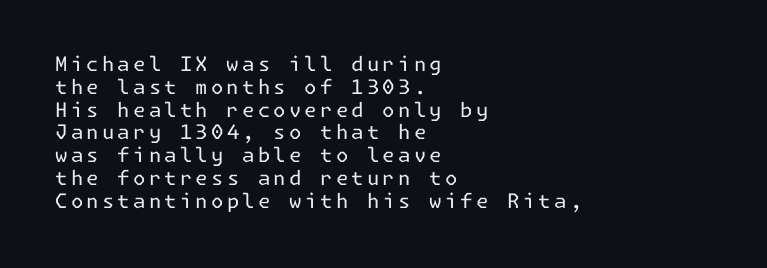
Q: Is the text bold? A: No.
Q: Is the text italic (slanted)? A: No, it is upright.
Q: Is the text underlined? A: No.
Q: How is the paragraph aligned? A: Left-aligned.
Q: Is the spacing between lines tight, normal or loose? A: Tight.
